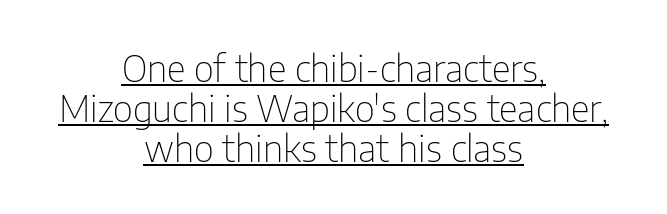
The image shows 37 px thin, condensed sans-serif type, upright; set centered, tight line spacing (1.08x), normal letter spacing, underlined; low stroke contrast and a medium x-height.
